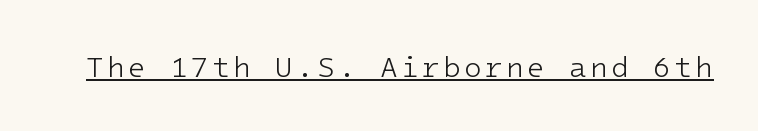
{"serif": "no", "italic": "no", "bold": "no", "weight": "light", "width": "normal", "stroke_contrast": "low", "x_height": "medium", "monospaced": "yes", "underline": "yes", "glyph_px": 29}
